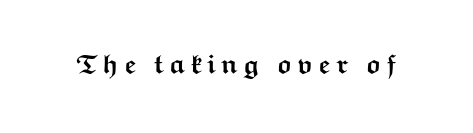
{"italic": "no", "bold": "yes", "underline": "no", "glyph_px": 27}
